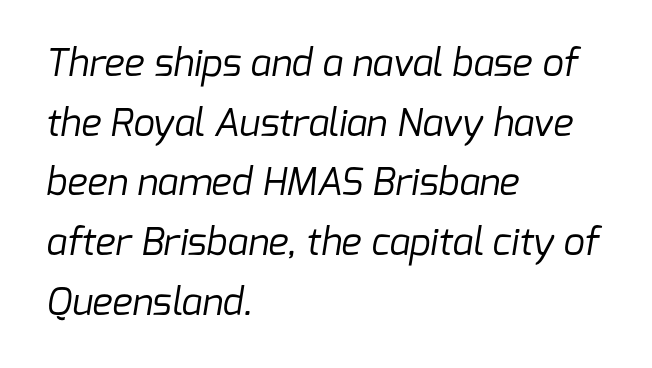
The image shows 38 px regular-weight sans-serif type; set left-aligned, normal line spacing (1.57x), normal letter spacing, not underlined; low stroke contrast and a medium x-height.
